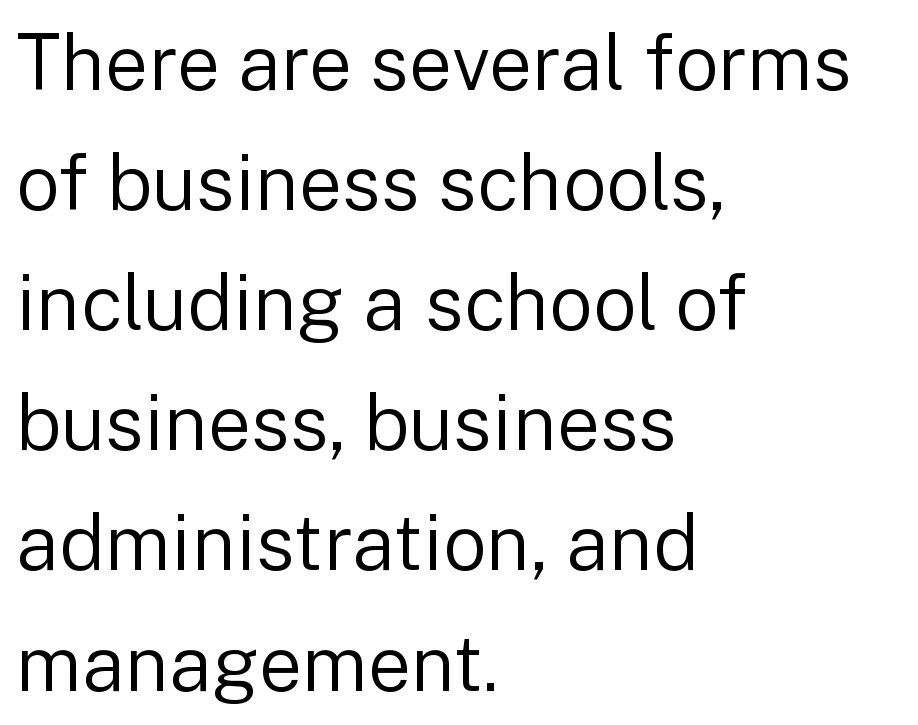
The image shows 77 px regular-weight sans-serif type, upright; set left-aligned, normal line spacing (1.56x), normal letter spacing, not underlined; low stroke contrast and a medium x-height.
